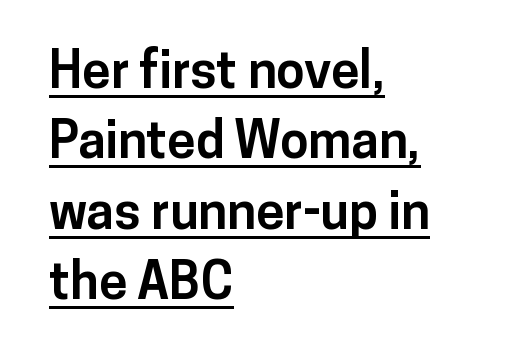
The image shows 51 px bold sans-serif type, upright; set left-aligned, normal line spacing (1.38x), normal letter spacing, underlined; low stroke contrast and a medium x-height.
